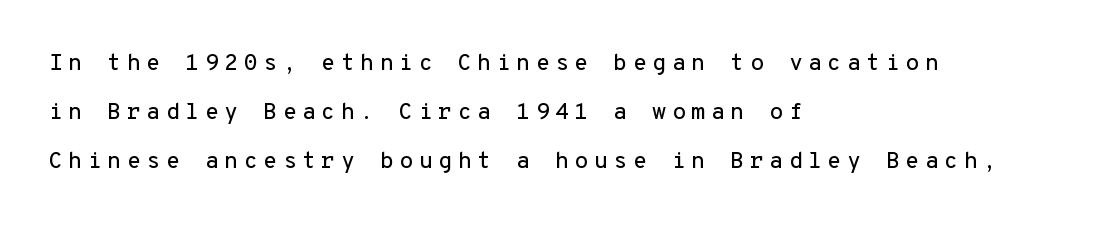
{"italic": "no", "underline": "no", "align": "left", "line_spacing": "loose", "line_spacing_ratio": 2.14, "letter_spacing": "wide", "letter_spacing_em": 0.23, "glyph_px": 23}
